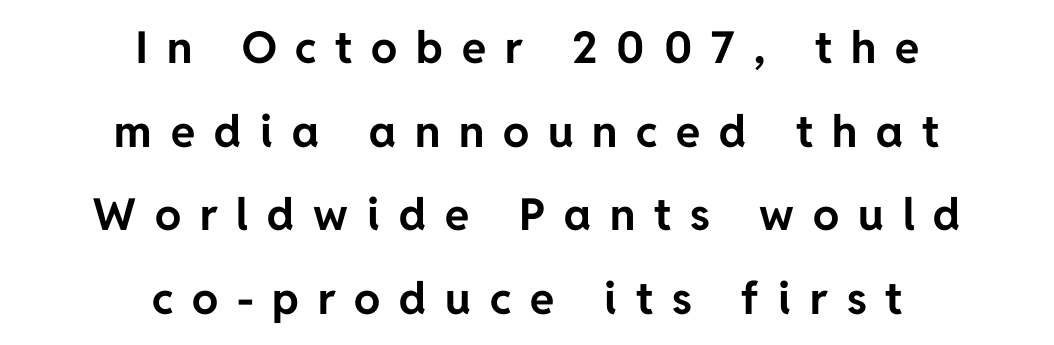
Honestly, the letter spacing is so wide it's the main thing you notice. Is there much room between lines? Yes — plenty of vertical air separates them. The setting favours the middle, as headings and verse often do. Varying glyph widths throughout — classic text-font behaviour. The gap between lines stays unmarked.
